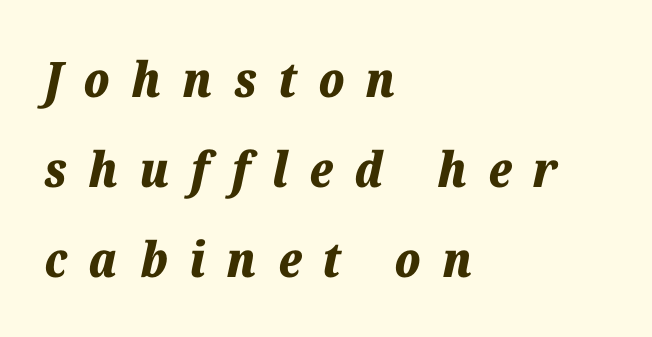
Notice how the stems are inclined rather than vertical — that's the hallmark of italics. These lines carry a lot of weight — the face is fully bold. The passage shown is typed in a proportional face where columns would drift. This sample uses expanded letter spacing, leaving extra air between glyphs. The passage is arranged the way most books set body copy — flush left. Any mark beneath the type? The region is blank.
